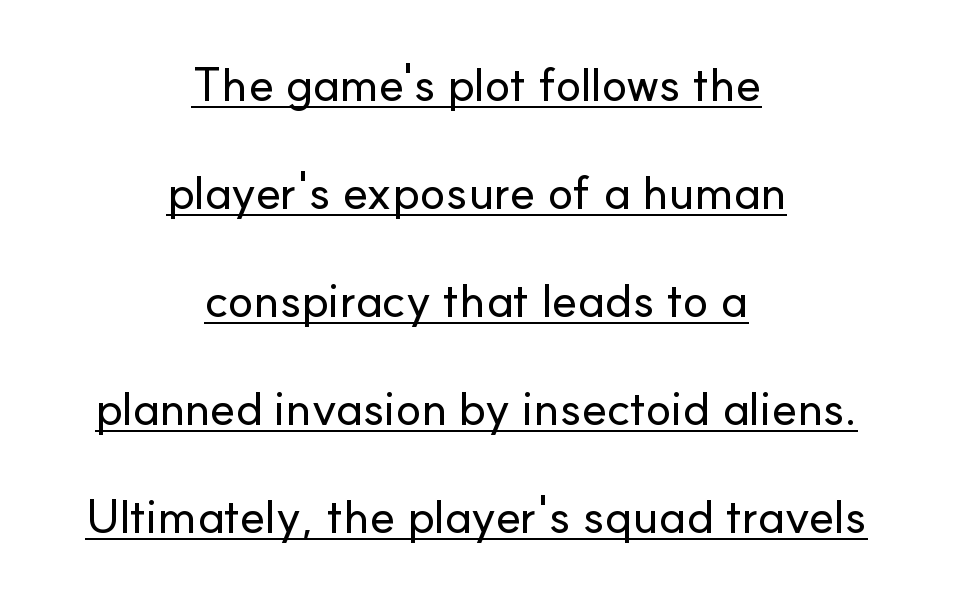
Q: Is the text italic (slanted)? A: No, it is upright.
Q: Is the typeface a serif or a sans-serif typeface? A: Sans-serif.
Q: Is the text underlined? A: Yes.
Q: How is the paragraph aligned? A: Centered.
Q: Is the spacing between letters normal or unusually wide? A: Normal.
Q: Is the spacing between lines tight, normal or loose? A: Loose.
Q: Width (condensed, normal, or wide)? A: Normal.
Q: Stroke contrast? A: Low.
Q: x-height? A: Small.
Q: Monospaced? A: No.
